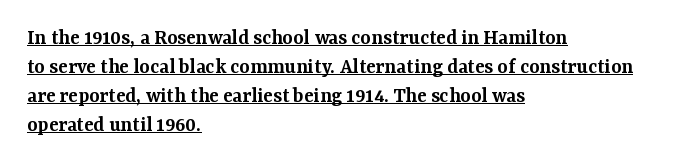
{"italic": "no", "bold": "semi", "underline": "yes", "align": "left", "line_spacing": "normal", "line_spacing_ratio": 1.32, "letter_spacing": "normal", "letter_spacing_em": 0.0, "glyph_px": 22}
